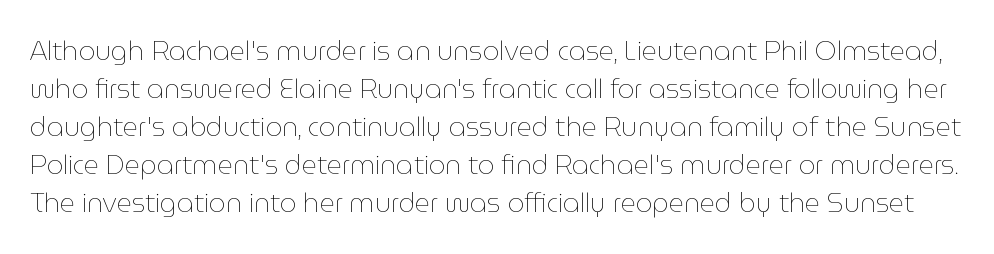
Q: Is the text bold? A: No.
Q: Is the text italic (slanted)? A: No, it is upright.
Q: Is the text underlined? A: No.
Q: Is the spacing between letters normal or unusually wide? A: Normal.
Q: Is the spacing between lines tight, normal or loose? A: Normal.
